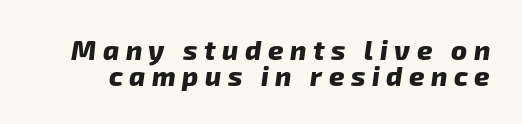
{"bold": "yes", "underline": "no", "line_spacing": "tight", "line_spacing_ratio": 0.98, "letter_spacing": "wide", "letter_spacing_em": 0.24, "glyph_px": 27}
